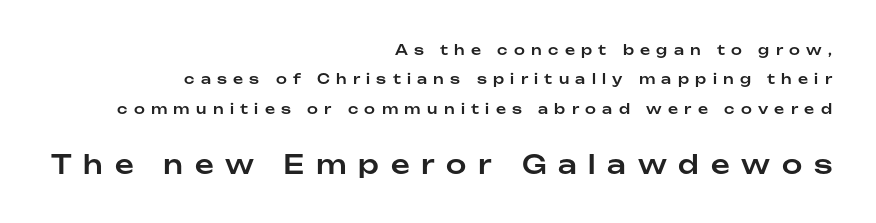
Students, note that the glyphs here are deliberately spaced far apart. Larger block? The one below; the one above is distinctly smaller. Where is the straight margin? On the right. The string is rendered with underlining switched off.
